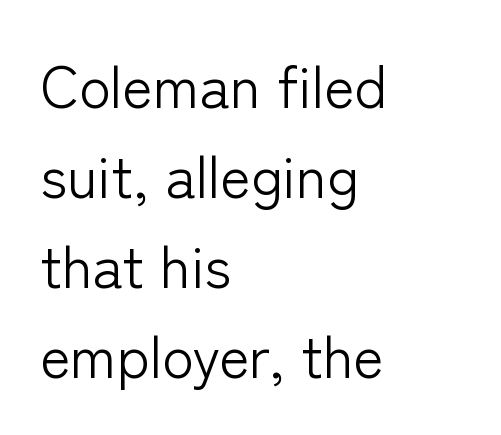
The image shows 58 px light sans-serif type, upright; set left-aligned, normal line spacing (1.55x), normal letter spacing, not underlined; low stroke contrast and a medium x-height.
